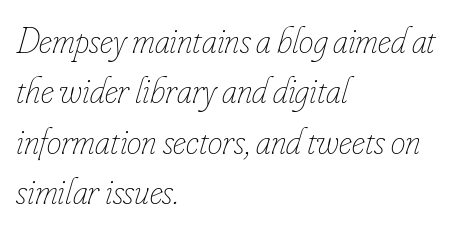
The image shows 37 px thin, condensed type, italic (leaning right); set left-aligned, normal line spacing (1.36x), normal letter spacing, not underlined; low stroke contrast and a small x-height.
